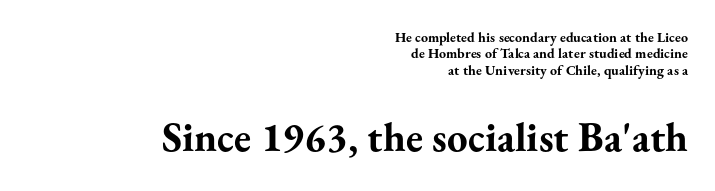
Q: Is the text bold? A: Yes.
Q: Is the text italic (slanted)? A: No, it is upright.
Q: Is the typeface a serif or a sans-serif typeface? A: Serif.
Q: Is the text underlined? A: No.
Q: How is the paragraph aligned? A: Right-aligned.
Q: Is the spacing between letters normal or unusually wide? A: Normal.
Q: Which block of text is set in a larger size, the first (top) or the second (bottom)? A: The second (bottom) one.
Q: Width (condensed, normal, or wide)? A: Normal.
Q: Stroke contrast? A: Medium.
Q: x-height? A: Small.
Q: Monospaced? A: No.
